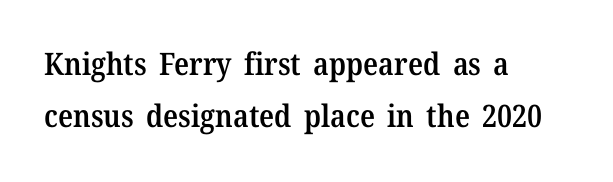
The rendering anchors every line to the left-hand side. Typesetter's note: demi weight, one step under bold. Nobody touched the tracking dial on this one. Type style note: has serifs. Proportional: the letters do not fall into vertical columns. The space between consecutive lines is moderate.
